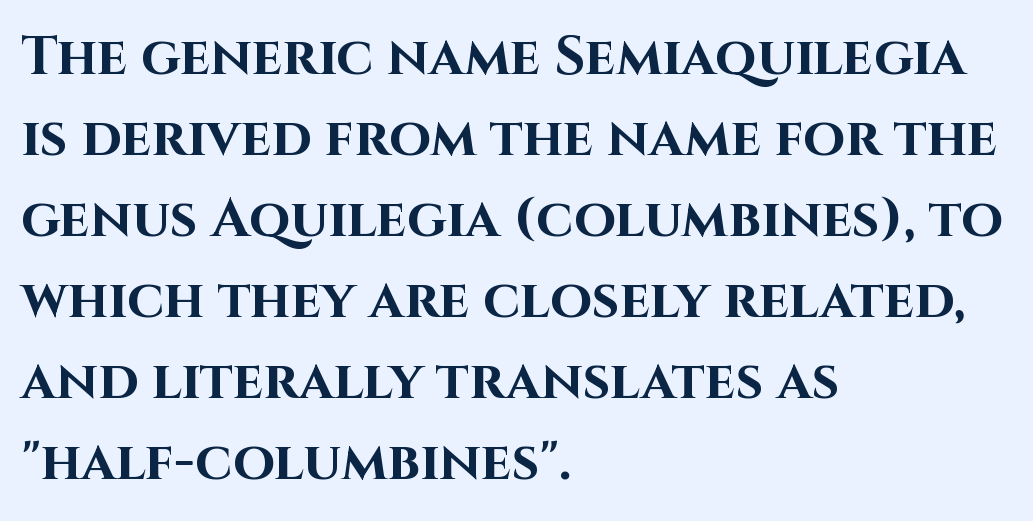
The image shows 54 px bold sans-serif type, upright; set left-aligned, normal line spacing (1.5x), normal letter spacing, not underlined; high stroke contrast and a large x-height.
